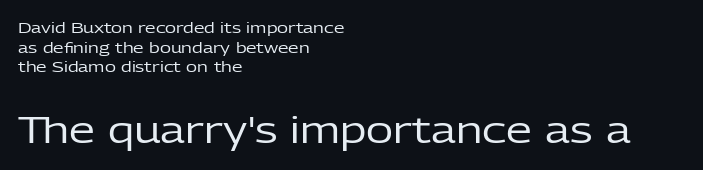
{"serif": "no", "italic": "no", "bold": "no", "weight": "regular", "width": "normal", "stroke_contrast": "low", "x_height": "medium", "monospaced": "no", "underline": "no", "align": "left", "line_spacing": "normal", "line_spacing_ratio": 1.31, "letter_spacing": "normal", "letter_spacing_em": 0.0, "larger_block": "second", "size_ratio": 2.47, "glyph_px": 37}
